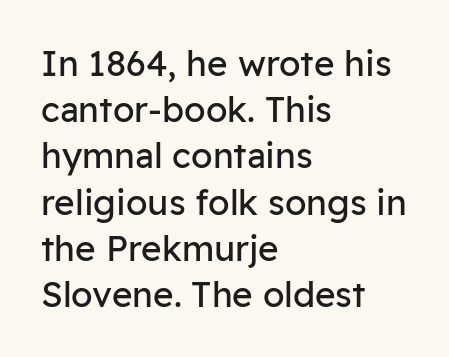
The image shows 35 px regular-weight sans-serif type, upright; set left-aligned, normal line spacing (1.32x), normal letter spacing, not underlined; low stroke contrast and a medium x-height.
